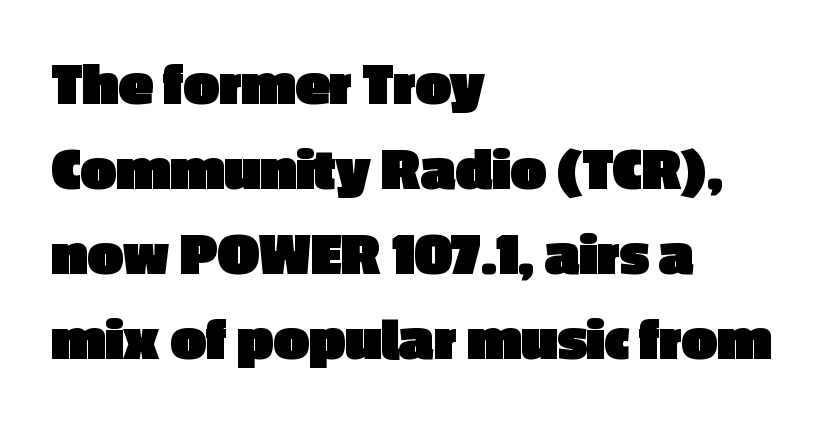
{"serif": "no", "italic": "no", "bold": "yes", "weight": "heavy", "width": "normal", "x_height": "medium", "monospaced": "no", "underline": "no", "align": "left", "line_spacing": "normal", "line_spacing_ratio": 1.35, "letter_spacing": "normal", "letter_spacing_em": 0.0, "glyph_px": 63}
